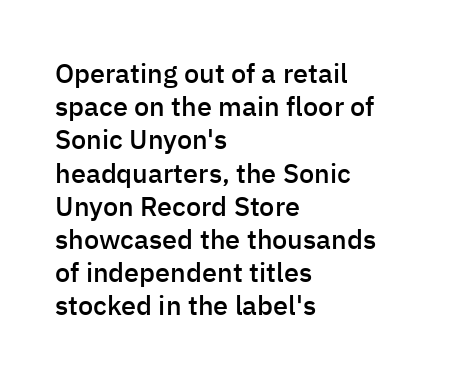
{"italic": "no", "bold": "semi", "underline": "no", "align": "left", "line_spacing_ratio": 1.23, "letter_spacing": "normal", "letter_spacing_em": 0.0, "glyph_px": 27}
